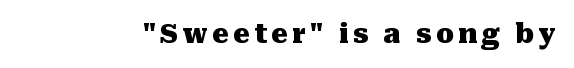
Heavy, bold letterforms. Tall strokes in this sample are plumb rather than angled. The strip under each line holds only bare page.
